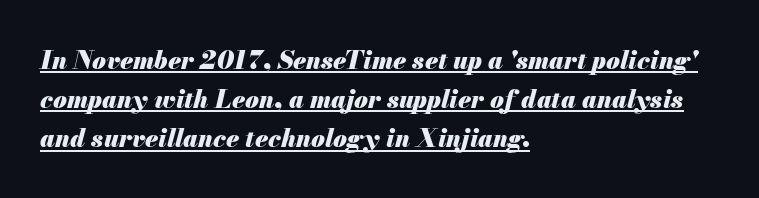
Q: Is the text bold? A: Yes.
Q: Is the text italic (slanted)? A: Yes, it leans right by about 13 degrees.
Q: Is the text underlined? A: Yes.
Q: How is the paragraph aligned? A: Left-aligned.
Q: Is the spacing between letters normal or unusually wide? A: Normal.
Q: Is the spacing between lines tight, normal or loose? A: Normal.
